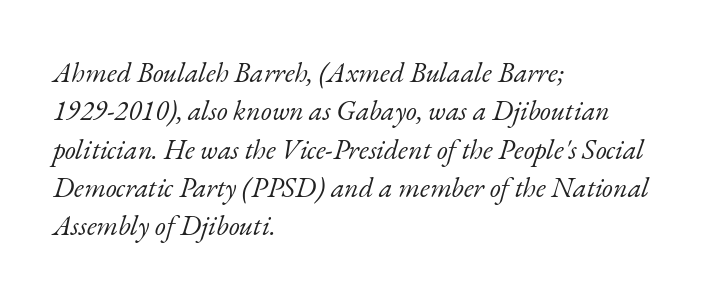
{"serif": "yes", "italic": "yes", "lean": "right", "slant_degrees": 17, "bold": "no", "weight": "light", "width": "normal", "stroke_contrast": "low", "x_height": "small", "monospaced": "no", "underline": "no", "align": "left", "line_spacing": "normal", "line_spacing_ratio": 1.37, "letter_spacing": "normal", "letter_spacing_em": 0.0, "glyph_px": 28}
